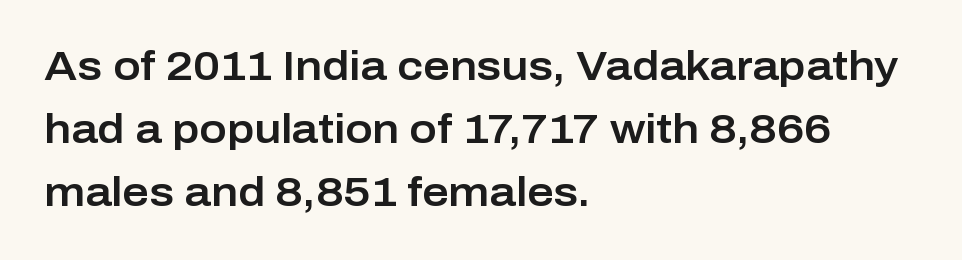
The horizontal fit of the characters is conventional and even. Looks like regular typesetting: each glyph gets only the width it needs. Regarding serifs, this sample does without them. The letters stand upright; this is a roman face. Decoration check: the copy has no underline.
